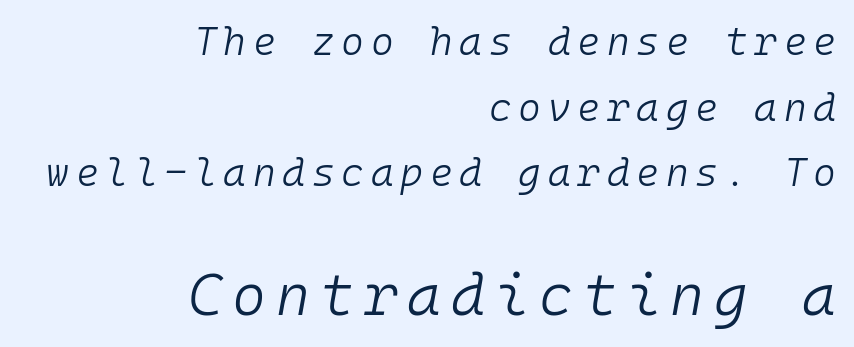
The image shows 58 px light type, italic (leaning right), monospaced; set right-aligned, normal line spacing (1.68x), not underlined; the second (bottom) block is 1.49x larger; low stroke contrast and a medium x-height.
